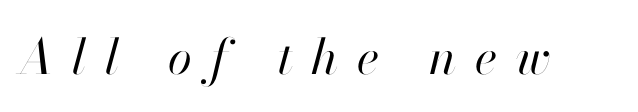
{"italic": "yes", "lean": "right", "slant_degrees": 13, "bold": "no", "weight": "regular", "width": "normal", "stroke_contrast": "high", "x_height": "small", "monospaced": "no", "underline": "no", "letter_spacing": "wide", "letter_spacing_em": 0.38, "glyph_px": 49}
